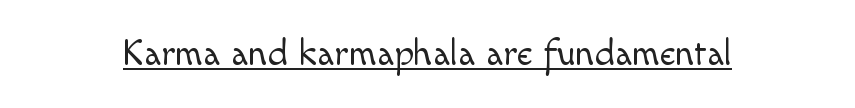
Q: Is the text bold? A: No.
Q: Is the text italic (slanted)? A: No, it is upright.
Q: Is the typeface a serif or a sans-serif typeface? A: Sans-serif.
Q: Is the text underlined? A: Yes.
Q: Is the spacing between letters normal or unusually wide? A: Normal.
Q: Width (condensed, normal, or wide)? A: Normal.
Q: x-height? A: Small.
Q: Monospaced? A: No.
